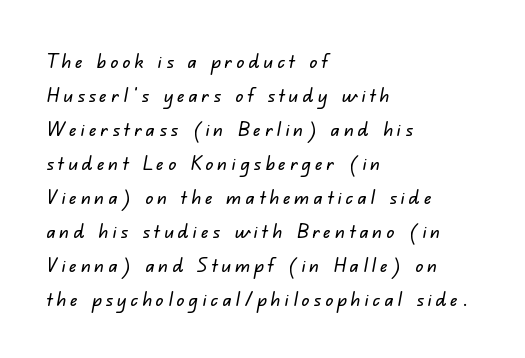
The image shows 20 px text type; set left-aligned, normal line spacing (1.7x), unusually wide letter spacing (+0.2 em), not underlined.
